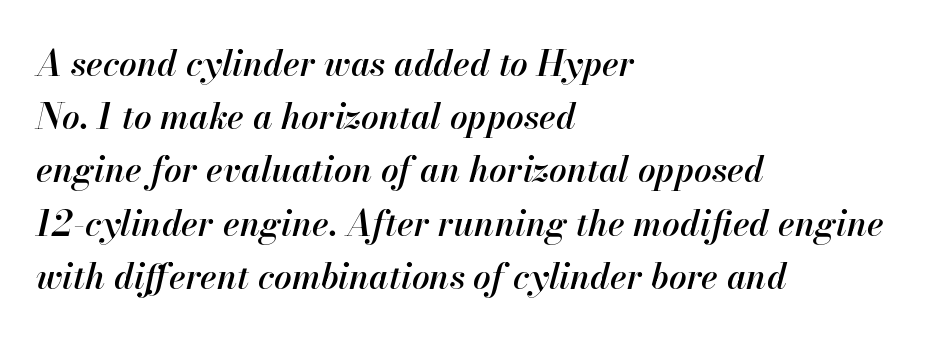
Is the type slanted? Yes — the strokes lean at a clear angle. Which margin do the lines hug? The left one — the right edge is uneven. Baseline-to-baseline distance is the conventional proportion of letter height. What stands out about the letter spacing? Nothing — it is the standard amount. Descenders are the only things crossing below the line. The passage shown is typed in a proportional face where columns would drift.
